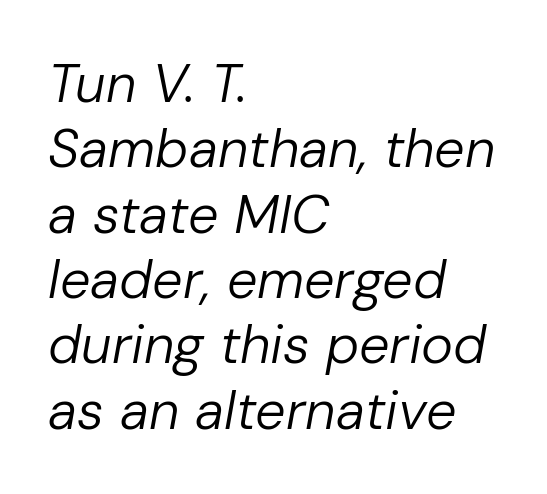
The image shows 54 px regular-weight type, italic (leaning right); set left-aligned, line spacing 1.21x, normal letter spacing, not underlined; low stroke contrast and a medium x-height.
